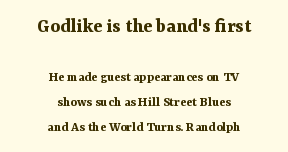
Q: Is the text bold? A: Yes.
Q: Is the text italic (slanted)? A: No, it is upright.
Q: Is the text underlined? A: No.
Q: How is the paragraph aligned? A: Centered.
Q: Is the spacing between letters normal or unusually wide? A: Normal.
Q: Which block of text is set in a larger size, the first (top) or the second (bottom)? A: The first (top) one.
